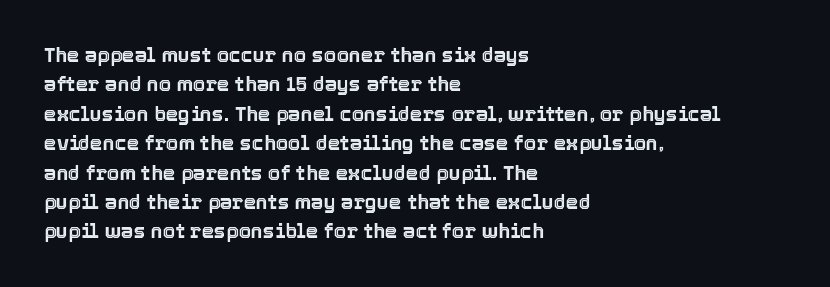
Notice how the passage keeps a crisp vertical edge on the left only. The space directly below the letters is spotless. The designer left line spacing at the default. Honestly, the letter spacing is just normal — you wouldn't notice it. Posture: vertical.
